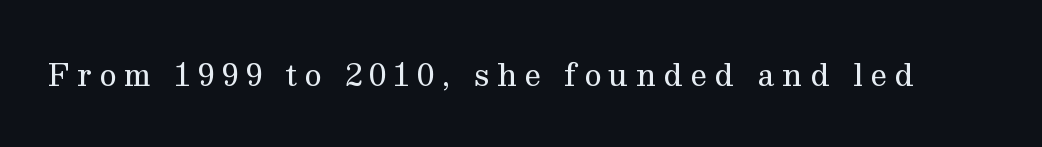
Serifs: yes, visible at the terminals of the letterforms. The words here are not underlined. The passage shown is typed in a proportional face where columns would drift. Someone cranked the tracking dial way up on this one. The font's upright variant was chosen for this text. The cut favours lightness, reaching ordinary text weight at its darkest.
